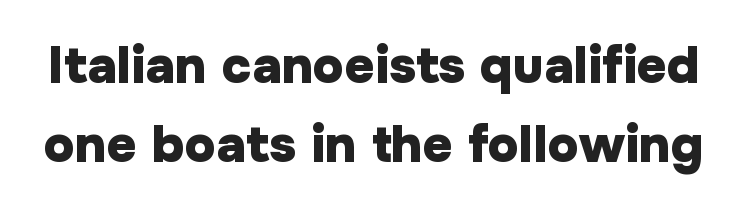
The image shows 52 px heavy sans-serif type, upright; set normal line spacing (1.52x), normal letter spacing, not underlined; low stroke contrast and a medium x-height.
